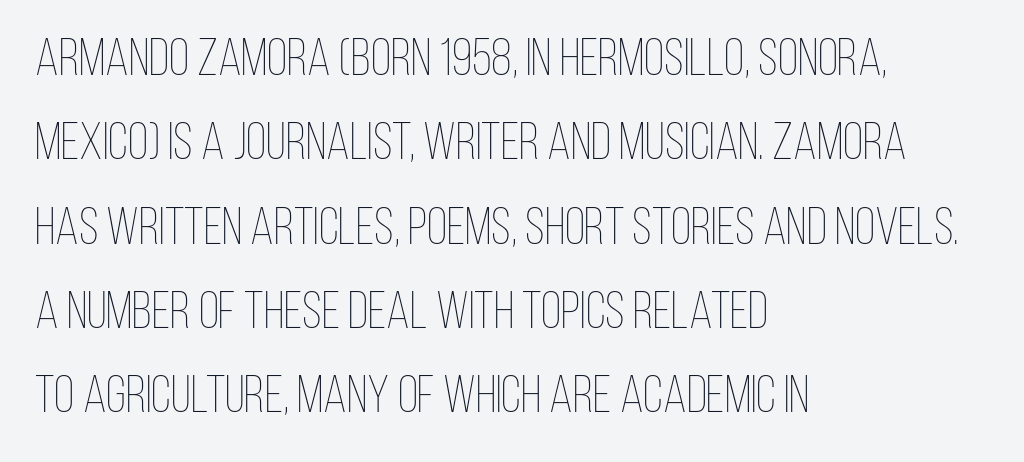
Weight: in the light-to-regular range. Caption: standard tracking, unaltered. Quick note: underline off. Line starts are locked; line ends wander.
